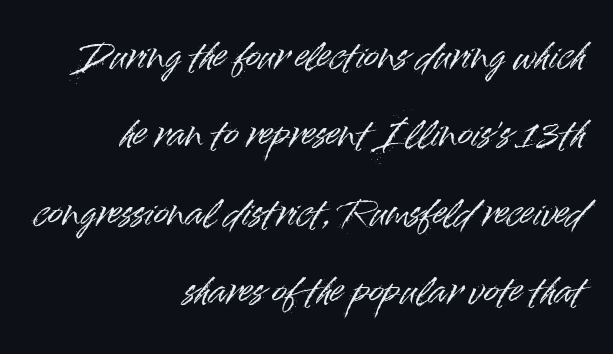
{"serif": "no", "width": "normal", "stroke_contrast": "high", "x_height": "small", "monospaced": "no", "underline": "no", "align": "right", "line_spacing": "loose", "line_spacing_ratio": 2.24, "letter_spacing": "normal", "letter_spacing_em": 0.0, "glyph_px": 35}
